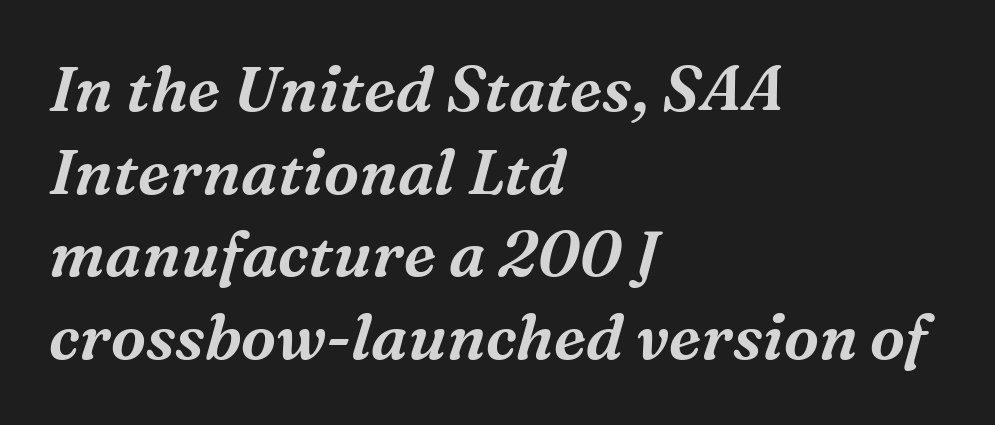
Q: Is the text italic (slanted)? A: Yes, it leans right by about 16 degrees.
Q: Is the typeface a serif or a sans-serif typeface? A: Serif.
Q: Is the text underlined? A: No.
Q: How is the paragraph aligned? A: Left-aligned.
Q: Is the spacing between letters normal or unusually wide? A: Normal.
Q: Is the spacing between lines tight, normal or loose? A: Normal.
Q: Width (condensed, normal, or wide)? A: Normal.
Q: Stroke contrast? A: Medium.
Q: x-height? A: Medium.
Q: Monospaced? A: No.
